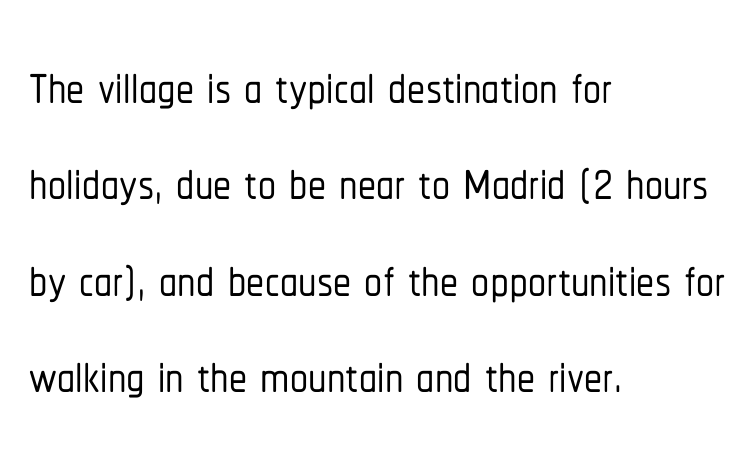
Notice how the stems are strictly vertical — no italics here. The passage shown has conventional tracking throughout. Beneath every word, the page is bare. Looks like regular typesetting: each glyph gets only the width it needs. The rag falls on the right side of this text block.
